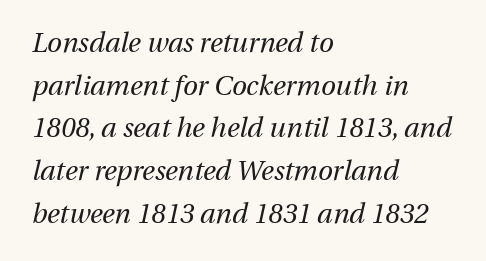
{"italic": "yes", "lean": "right", "slant_degrees": 13, "bold": "no", "underline": "no", "align": "left", "line_spacing": "normal", "line_spacing_ratio": 1.58, "letter_spacing": "normal", "letter_spacing_em": 0.0, "glyph_px": 27}
